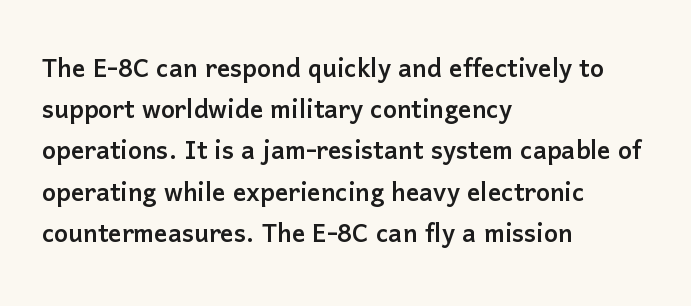
The type is set solid horizontally, with unmodified tracking. Looks like regular typesetting: each glyph gets only the width it needs. One-word summary of the alignment: left. The leading is moderate, giving the passage an even texture. Every character sits straight up, as roman type does.
